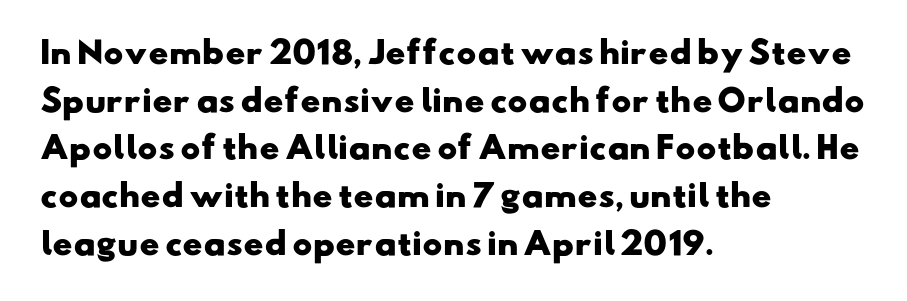
Q: Is the text bold? A: Yes.
Q: Is the typeface a serif or a sans-serif typeface? A: Sans-serif.
Q: Is the text underlined? A: No.
Q: How is the paragraph aligned? A: Left-aligned.
Q: Is the spacing between letters normal or unusually wide? A: Normal.
Q: Is the spacing between lines tight, normal or loose? A: Normal.
Q: Width (condensed, normal, or wide)? A: Wide.
Q: Stroke contrast? A: Low.
Q: x-height? A: Small.
Q: Monospaced? A: No.
